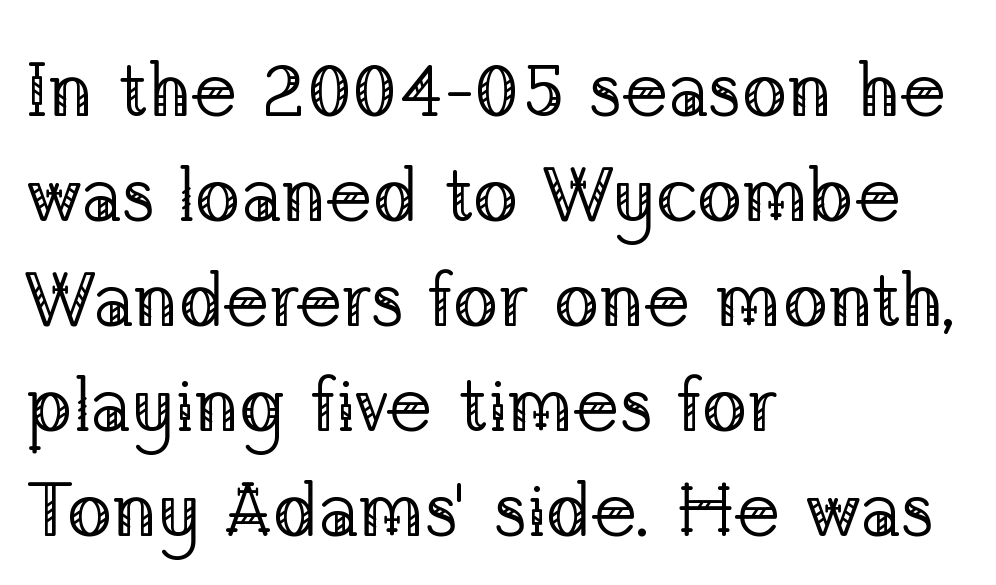
Q: Is the text bold? A: No.
Q: Is the text italic (slanted)? A: No, it is upright.
Q: Is the typeface a serif or a sans-serif typeface? A: Serif.
Q: Is the text underlined? A: No.
Q: How is the paragraph aligned? A: Left-aligned.
Q: Is the spacing between letters normal or unusually wide? A: Normal.
Q: Is the spacing between lines tight, normal or loose? A: Normal.
Q: Width (condensed, normal, or wide)? A: Normal.
Q: Stroke contrast? A: Low.
Q: x-height? A: Medium.
Q: Monospaced? A: No.
